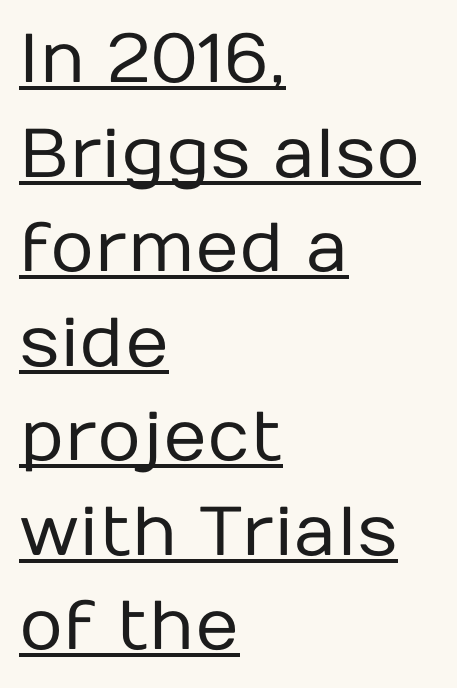
The image shows 69 px regular-weight sans-serif type, upright; set left-aligned, normal line spacing (1.37x), normal letter spacing, underlined; low stroke contrast and a medium x-height.
